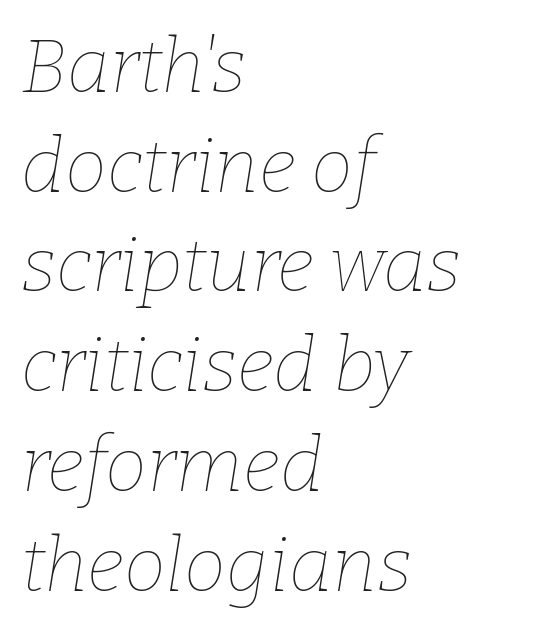
The image shows 75 px thin type, italic (leaning right); set left-aligned, normal line spacing (1.33x), normal letter spacing, not underlined; low stroke contrast and a medium x-height.
